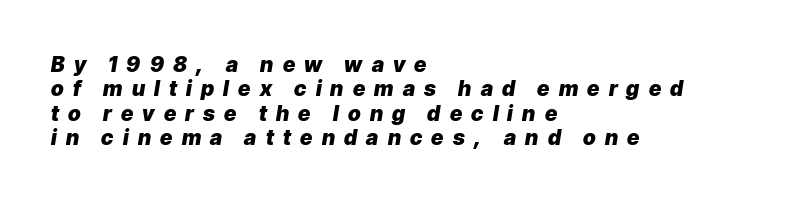
The image shows 21 px bold type, italic (leaning right); set left-aligned, line spacing 1.16x, unusually wide letter spacing (+0.44 em), not underlined.
